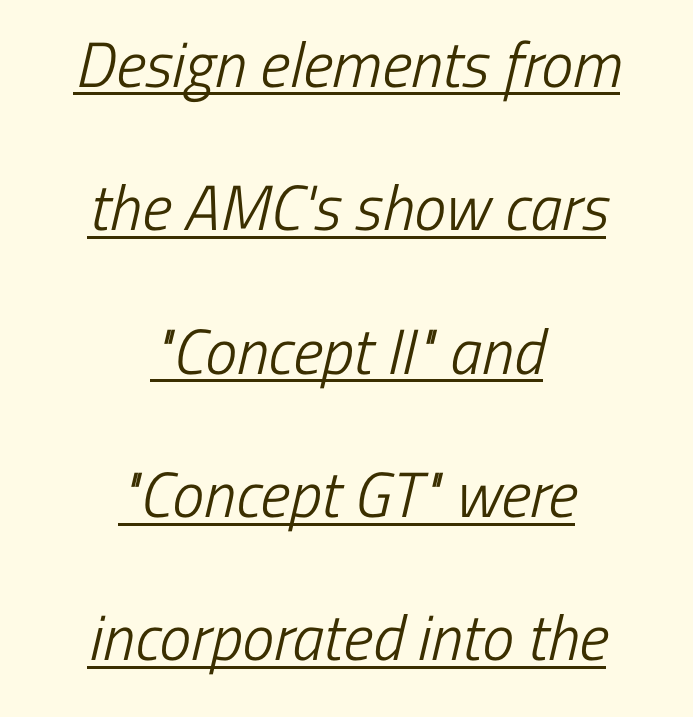
No chunkiness to these letters — they're not bold. Spacing verdict: proportional, widths tailored to each character. The designer dialed line spacing up above the default. The rendered words wear a rule along their underside.
